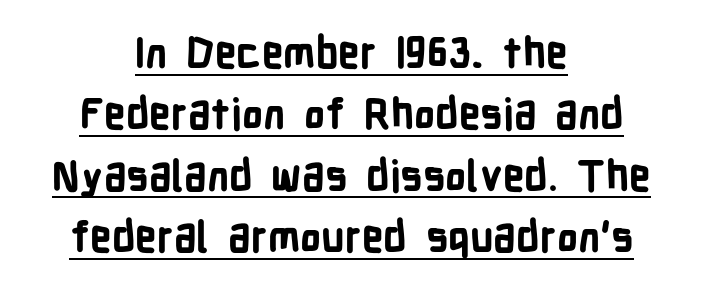
{"serif": "no", "italic": "no", "bold": "yes", "weight": "bold", "width": "condensed", "stroke_contrast": "low", "x_height": "medium", "monospaced": "no", "underline": "yes", "align": "center", "line_spacing": "normal", "line_spacing_ratio": 1.46, "letter_spacing": "normal", "letter_spacing_em": 0.0, "glyph_px": 42}
